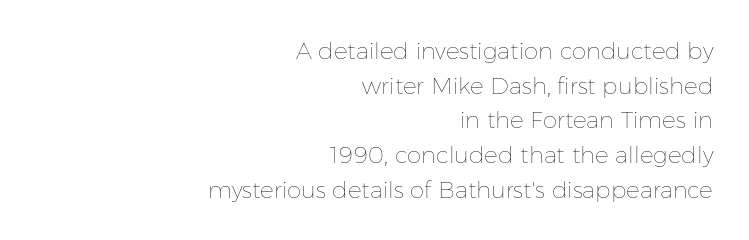
The vertical gap from one line to the next is medium. You can tell it's not italic because the verticals are truly vertical. This sample uses plain, unmodified letter spacing. Right-aligned paragraph, ragged on the left. The area under the type is left untouched. The strokes carry an ordinary text weight at most.
